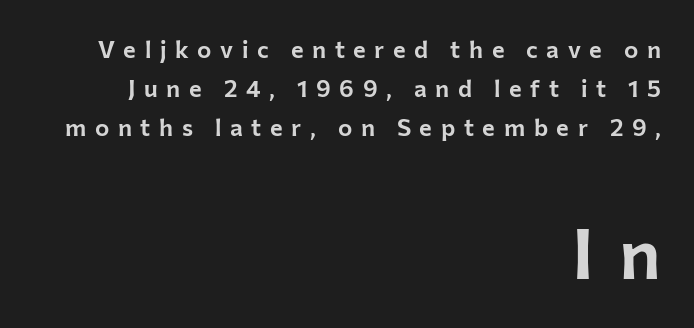
The image shows 71 px sans-serif type, upright; set right-aligned, normal line spacing (1.62x), unusually wide letter spacing (+0.36 em), not underlined; the second (bottom) block is 2.96x larger; low stroke contrast and a medium x-height.
